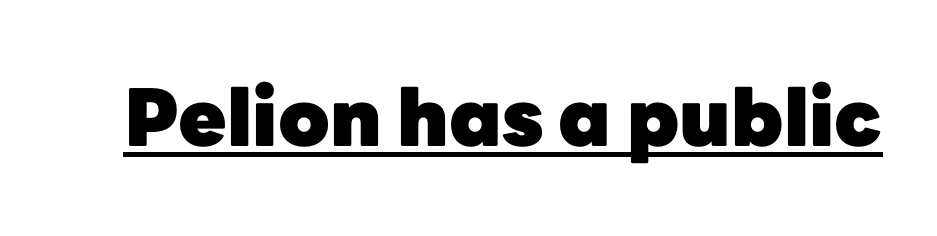
Italic: no, the glyphs are upright roman. Is this a fixed-width face? No — the glyphs have proportional, varying widths. Each line of the rendering has a horizontal stroke beneath the glyphs. Nothing sits at the stroke ends, so this counts as sans-serif.
